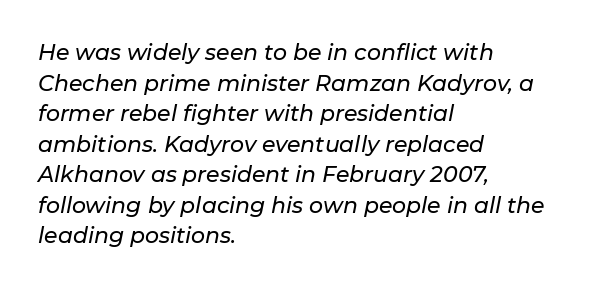
Q: Is the text italic (slanted)? A: Yes, it leans right by about 11 degrees.
Q: Is the text underlined? A: No.
Q: How is the paragraph aligned? A: Left-aligned.
Q: Is the spacing between letters normal or unusually wide? A: Normal.
Q: Is the spacing between lines tight, normal or loose? A: Normal.
